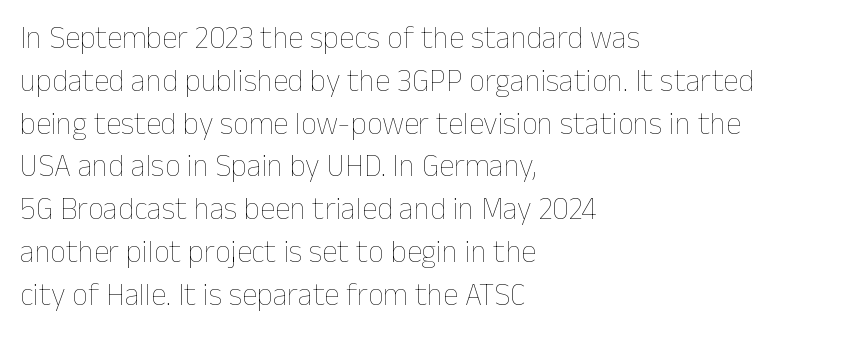
Stems here are at most as thick as an everyday book face. How are the letters spaced? Ordinarily, with no added tracking. Italic? Not at all — the glyphs are vertical. Honestly, there is no underline to notice here at all. The passage shown is typed in a proportional face where columns would drift.
